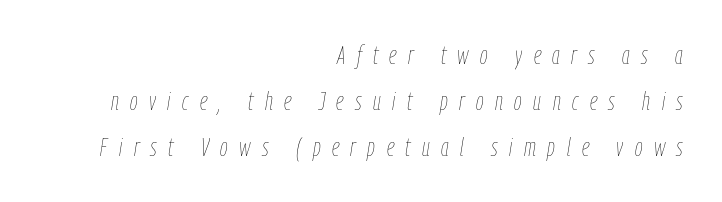
Q: Is the text bold? A: No.
Q: Is the text italic (slanted)? A: Yes, it leans right by about 9 degrees.
Q: Is the text underlined? A: No.
Q: How is the paragraph aligned? A: Right-aligned.
Q: Is the spacing between letters normal or unusually wide? A: Unusually wide.
